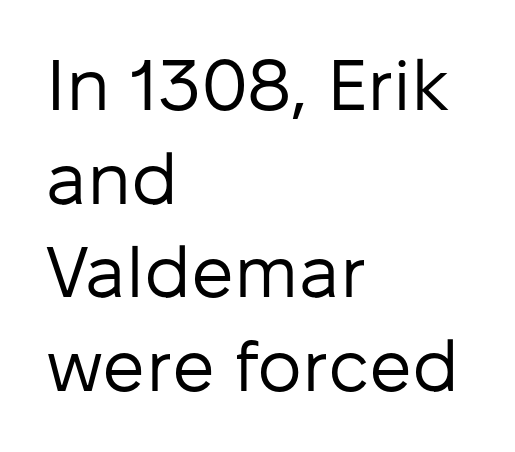
The image shows 71 px regular-weight sans-serif type, upright; set left-aligned, normal line spacing (1.32x), normal letter spacing, not underlined; low stroke contrast and a medium x-height.
